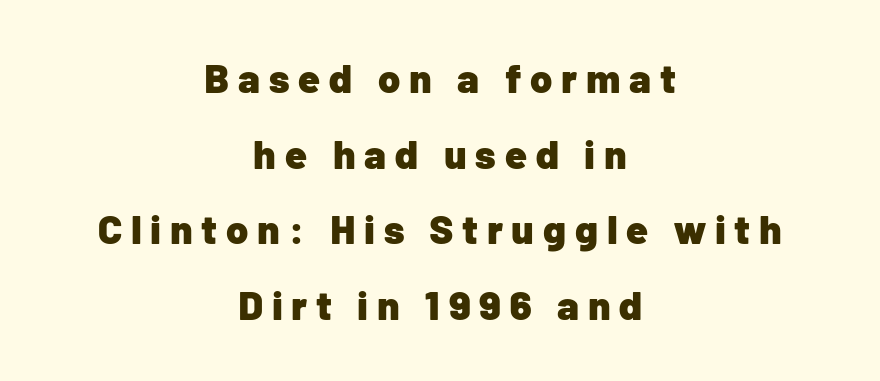
Q: Is the text bold? A: Yes.
Q: Is the text italic (slanted)? A: No, it is upright.
Q: Is the typeface a serif or a sans-serif typeface? A: Sans-serif.
Q: Is the text underlined? A: No.
Q: How is the paragraph aligned? A: Centered.
Q: Is the spacing between letters normal or unusually wide? A: Unusually wide.
Q: Width (condensed, normal, or wide)? A: Normal.
Q: Stroke contrast? A: Low.
Q: x-height? A: Medium.
Q: Monospaced? A: No.
